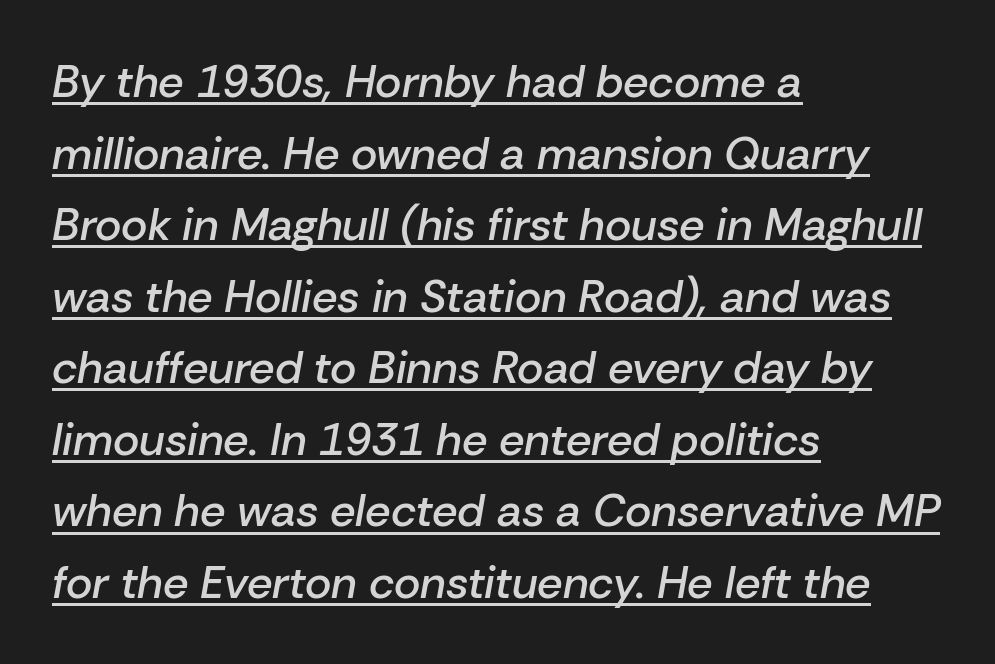
Look at the tracking — it's just the regular setting, nothing added. Emphasis is given by a line drawn under the lettering. Is this a fixed-width face? No — the glyphs have proportional, varying widths. As a designer I'd log this as weight 600, semibold. The rendering anchors every line to the left-hand side. Interline gaps are of average width in this sample.
